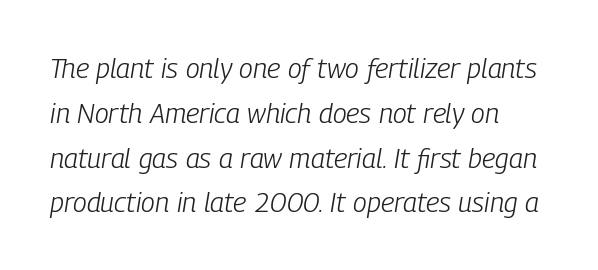
Q: Is the text bold? A: No.
Q: Is the text italic (slanted)? A: Yes, it leans right by about 9 degrees.
Q: Is the text underlined? A: No.
Q: Is the spacing between letters normal or unusually wide? A: Normal.
Q: Is the spacing between lines tight, normal or loose? A: Normal.
Q: Width (condensed, normal, or wide)? A: Condensed.
Q: Stroke contrast? A: Low.
Q: x-height? A: Medium.
Q: Monospaced? A: No.
